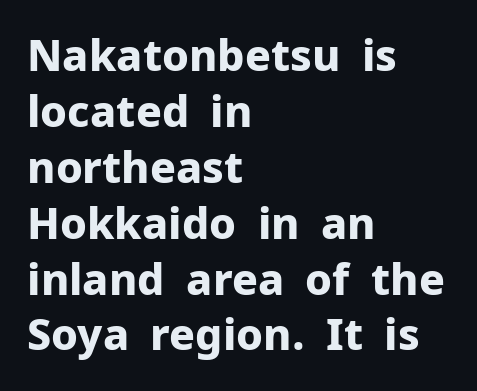
The image shows 43 px bold sans-serif type, upright; set left-aligned, normal line spacing (1.3x), normal letter spacing, not underlined; low stroke contrast and a medium x-height.
